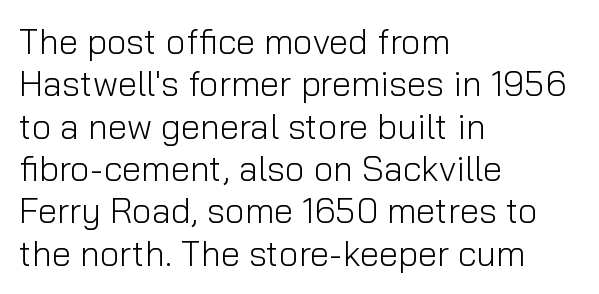
The image shows 35 px light sans-serif type, upright; set left-aligned, line spacing 1.21x, normal letter spacing, not underlined; low stroke contrast and a medium x-height.
